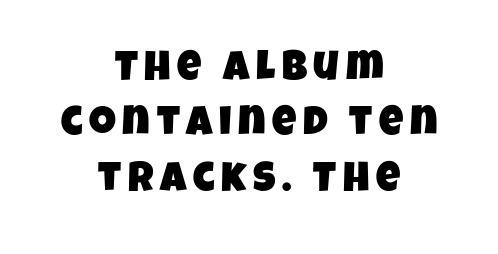
The image shows 42 px condensed sans-serif type; set centered, normal line spacing (1.32x), not underlined; low stroke contrast and a large x-height.
